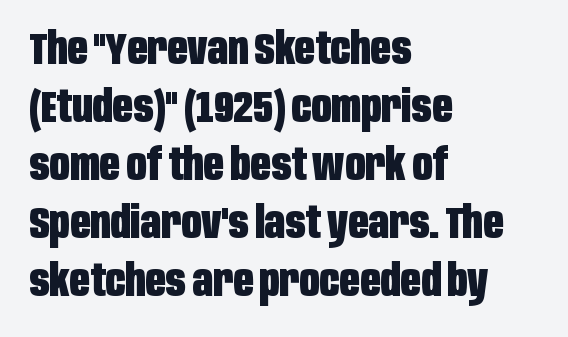
Stroke thickness is high; the sample reads as a true bold. Lines of text with bare space underneath. The rendering keeps characters at their native spacing. All the whitespace from short lines collects on the right.
